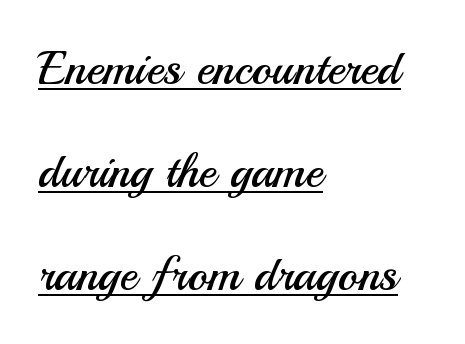
The image shows 48 px regular-weight sans-serif type; set left-aligned, loose line spacing (2.15x), normal letter spacing, underlined; medium stroke contrast and a small x-height.
